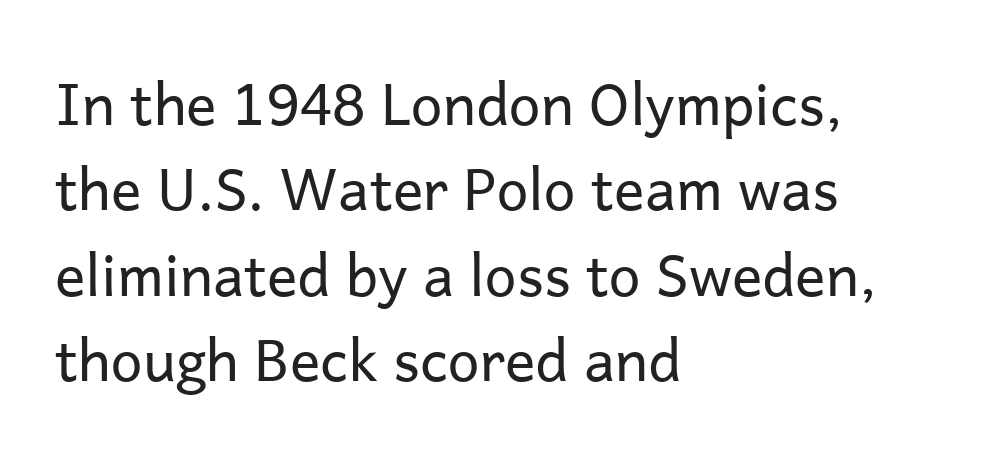
{"serif": "no", "italic": "no", "bold": "no", "weight": "regular", "width": "normal", "stroke_contrast": "low", "x_height": "medium", "monospaced": "no", "underline": "no", "align": "left", "line_spacing": "normal", "line_spacing_ratio": 1.5, "letter_spacing": "normal", "letter_spacing_em": 0.0, "glyph_px": 57}
